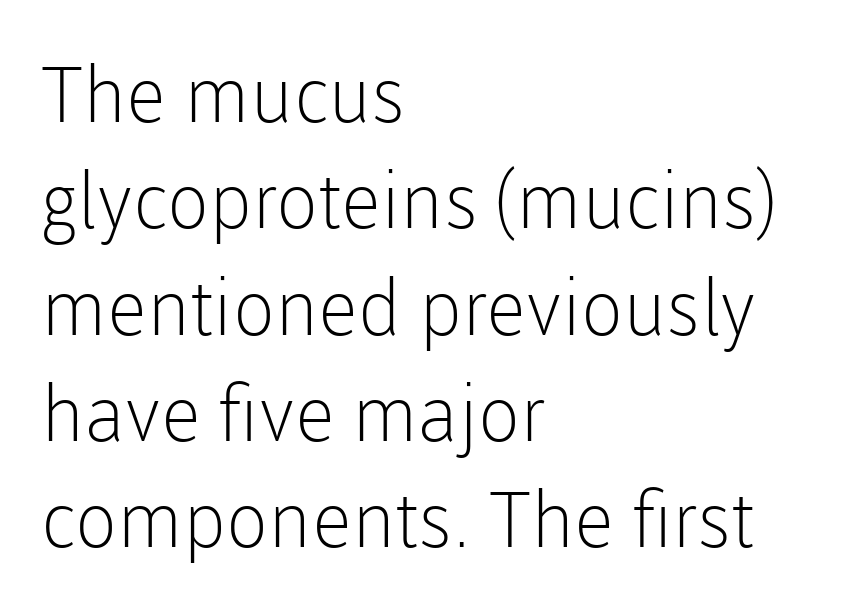
{"serif": "no", "italic": "no", "bold": "no", "weight": "light", "width": "normal", "stroke_contrast": "low", "x_height": "medium", "monospaced": "no", "underline": "no", "align": "left", "line_spacing": "normal", "line_spacing_ratio": 1.38, "letter_spacing": "normal", "letter_spacing_em": 0.0, "glyph_px": 77}
